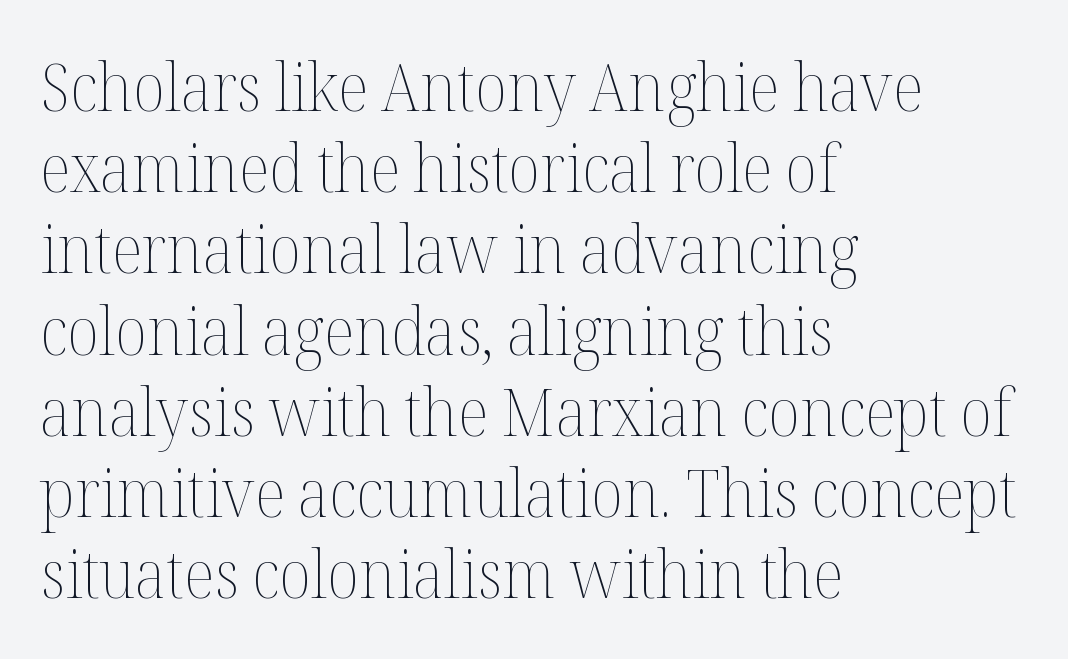
The image shows 66 px thin type, upright; set left-aligned, line spacing 1.23x, normal letter spacing, not underlined; medium stroke contrast and a medium x-height.
